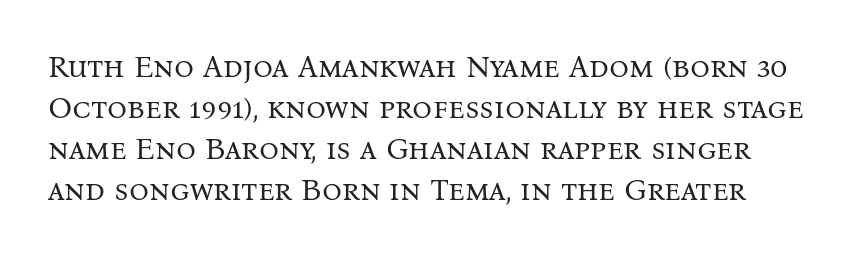
Examine the stroke ends and you'll spot serifs. The designer left line spacing at the default. Letters rest on an invisible, unmarked baseline. The passage shown has conventional tracking throughout.
